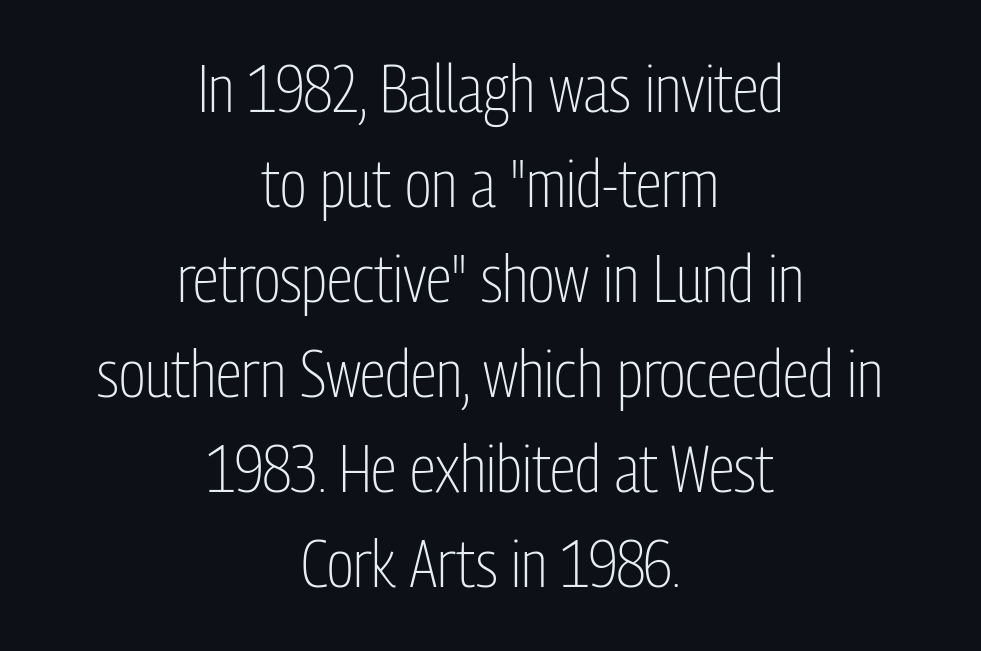
Q: Is the text bold? A: No.
Q: Is the text italic (slanted)? A: No, it is upright.
Q: Is the typeface a serif or a sans-serif typeface? A: Sans-serif.
Q: Is the text underlined? A: No.
Q: How is the paragraph aligned? A: Centered.
Q: Is the spacing between letters normal or unusually wide? A: Normal.
Q: Is the spacing between lines tight, normal or loose? A: Normal.
Q: Width (condensed, normal, or wide)? A: Condensed.
Q: Stroke contrast? A: Low.
Q: x-height? A: Medium.
Q: Monospaced? A: No.
